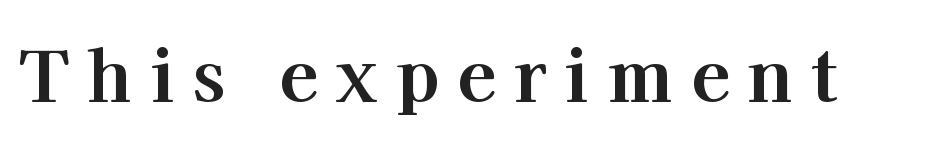
The image shows 71 px bold serif type, upright; set unusually wide letter spacing (+0.26 em), not underlined; high stroke contrast and a medium x-height.
